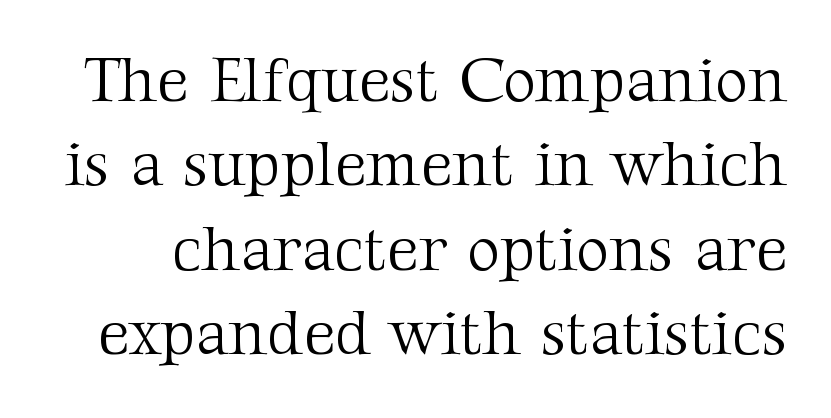
{"serif": "yes", "italic": "no", "bold": "no", "weight": "light", "width": "normal", "stroke_contrast": "medium", "x_height": "medium", "monospaced": "no", "underline": "no", "line_spacing": "normal", "line_spacing_ratio": 1.34, "letter_spacing": "normal", "letter_spacing_em": 0.0, "glyph_px": 63}
